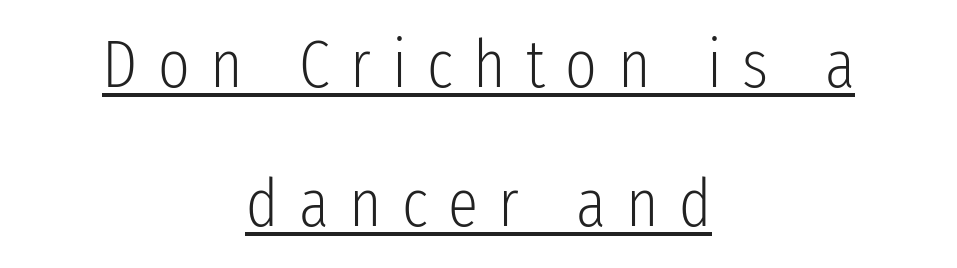
This is underlined copy, the kind a proofreader might mark for attention. One glance says open: line gaps are wider than usual. Stems and bowls with no extra thickness — not bold. The rendering uses natural spacing where letterforms have individual widths.
